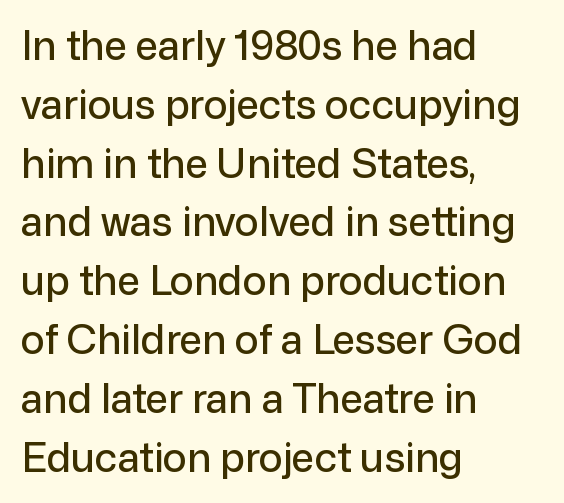
Q: Is the text italic (slanted)? A: No, it is upright.
Q: Is the typeface a serif or a sans-serif typeface? A: Sans-serif.
Q: Is the text underlined? A: No.
Q: How is the paragraph aligned? A: Left-aligned.
Q: Is the spacing between letters normal or unusually wide? A: Normal.
Q: Is the spacing between lines tight, normal or loose? A: Normal.
Q: Width (condensed, normal, or wide)? A: Normal.
Q: Stroke contrast? A: Low.
Q: x-height? A: Medium.
Q: Monospaced? A: No.
